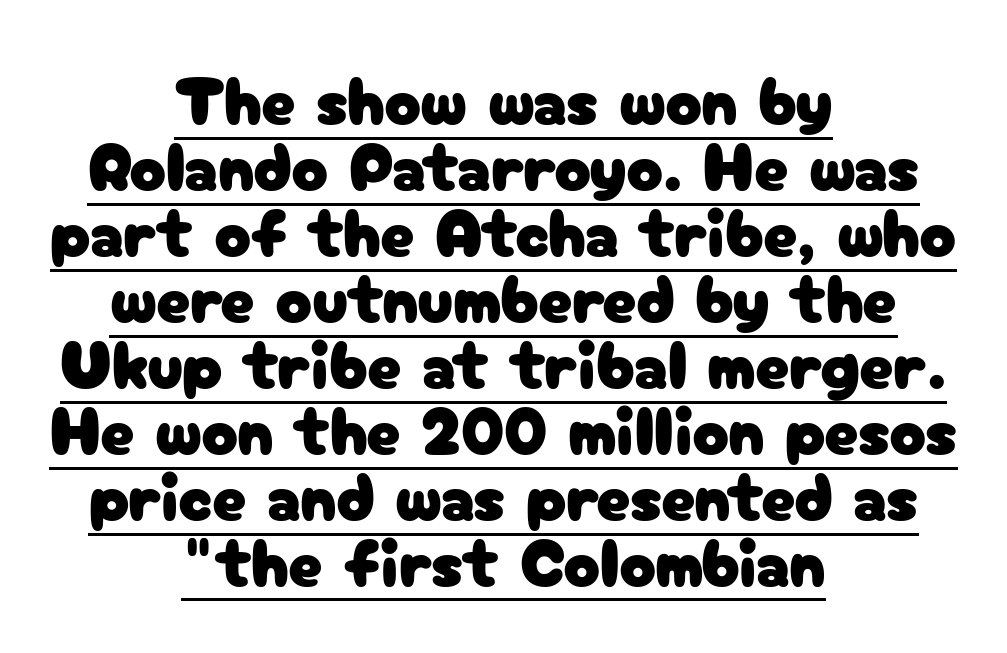
Q: Is the text italic (slanted)? A: No, it is upright.
Q: Is the typeface a serif or a sans-serif typeface? A: Sans-serif.
Q: Is the text underlined? A: Yes.
Q: How is the paragraph aligned? A: Centered.
Q: Is the spacing between letters normal or unusually wide? A: Normal.
Q: Is the spacing between lines tight, normal or loose? A: Tight.
Q: Width (condensed, normal, or wide)? A: Normal.
Q: Stroke contrast? A: Low.
Q: x-height? A: Medium.
Q: Monospaced? A: No.
